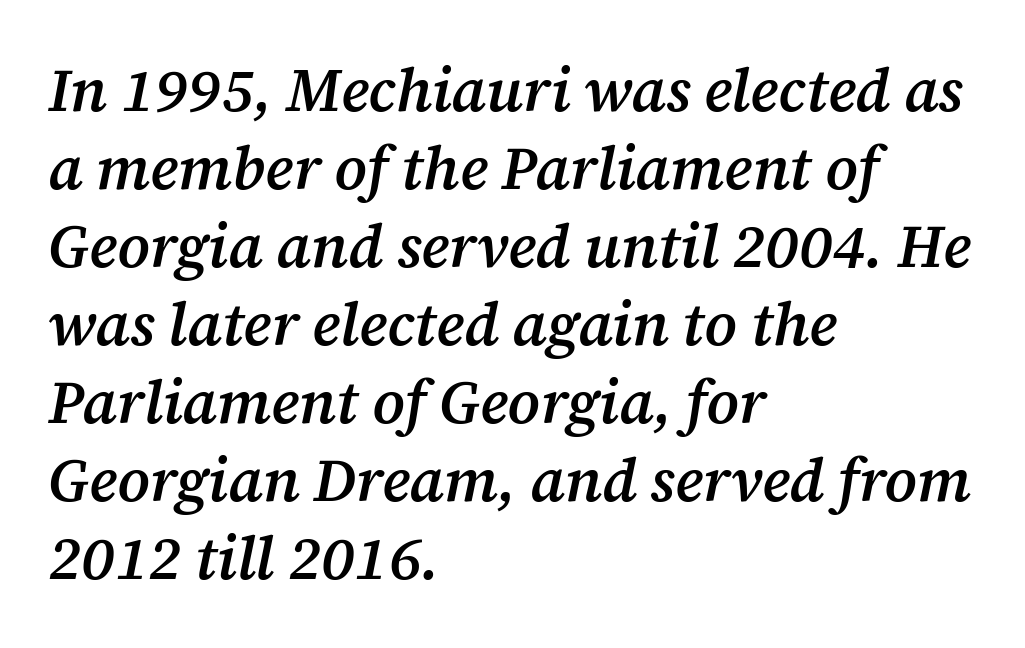
Q: Is the text bold? A: Semi-bold.
Q: Is the text italic (slanted)? A: Yes, it leans right by about 12 degrees.
Q: Is the typeface a serif or a sans-serif typeface? A: Serif.
Q: Is the text underlined? A: No.
Q: How is the paragraph aligned? A: Left-aligned.
Q: Is the spacing between letters normal or unusually wide? A: Normal.
Q: Is the spacing between lines tight, normal or loose? A: Normal.
Q: Width (condensed, normal, or wide)? A: Normal.
Q: Stroke contrast? A: Medium.
Q: x-height? A: Medium.
Q: Monospaced? A: No.
